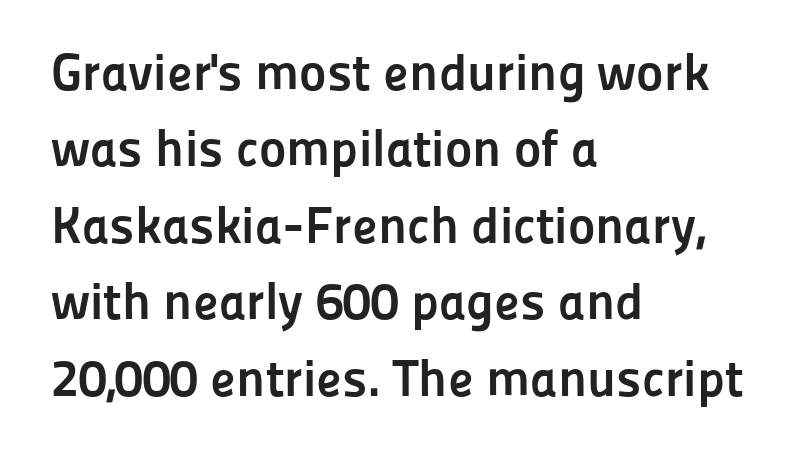
Q: Is the text bold? A: Yes.
Q: Is the text italic (slanted)? A: No, it is upright.
Q: Is the typeface a serif or a sans-serif typeface? A: Sans-serif.
Q: Is the text underlined? A: No.
Q: How is the paragraph aligned? A: Left-aligned.
Q: Is the spacing between letters normal or unusually wide? A: Normal.
Q: Is the spacing between lines tight, normal or loose? A: Normal.
Q: Width (condensed, normal, or wide)? A: Normal.
Q: Stroke contrast? A: Low.
Q: x-height? A: Medium.
Q: Monospaced? A: No.
